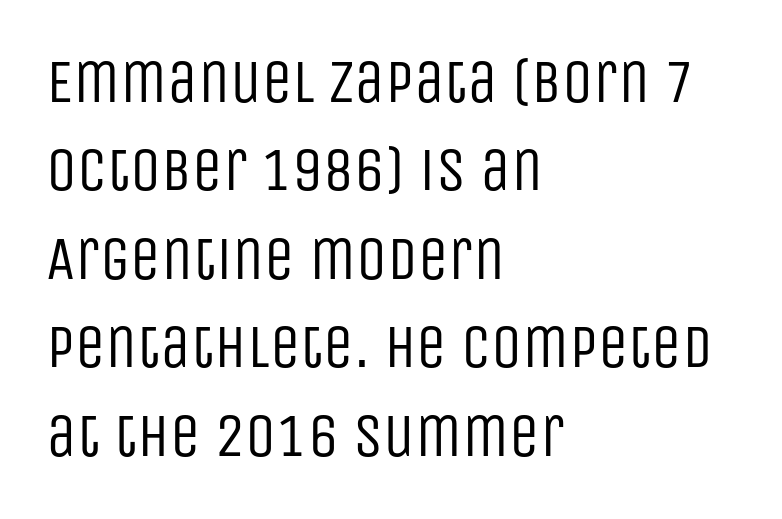
{"serif": "no", "italic": "no", "bold": "no", "weight": "regular", "width": "condensed", "stroke_contrast": "low", "x_height": "large", "monospaced": "no", "underline": "no", "align": "left", "line_spacing": "normal", "line_spacing_ratio": 1.45, "letter_spacing": "normal", "letter_spacing_em": 0.0, "glyph_px": 61}
